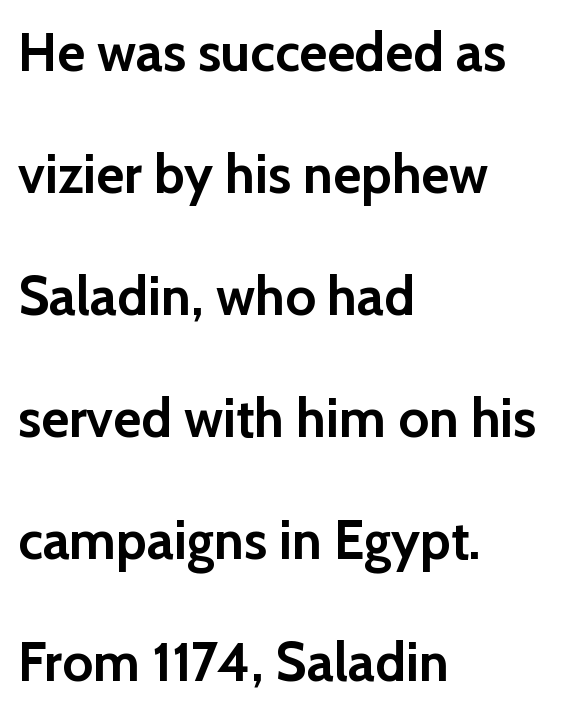
The image shows 54 px semibold sans-serif type, upright; set left-aligned, loose line spacing (2.26x), normal letter spacing, not underlined; low stroke contrast and a medium x-height.
